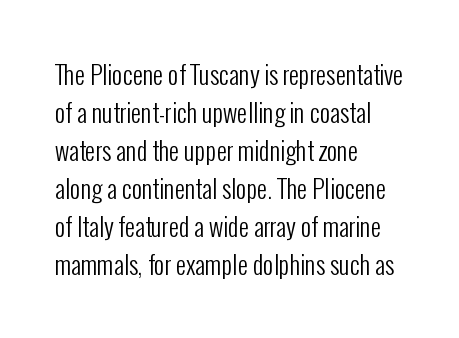
{"italic": "no", "bold": "no", "underline": "no", "align": "left", "line_spacing": "normal", "line_spacing_ratio": 1.52, "letter_spacing": "normal", "letter_spacing_em": 0.0, "glyph_px": 25}
